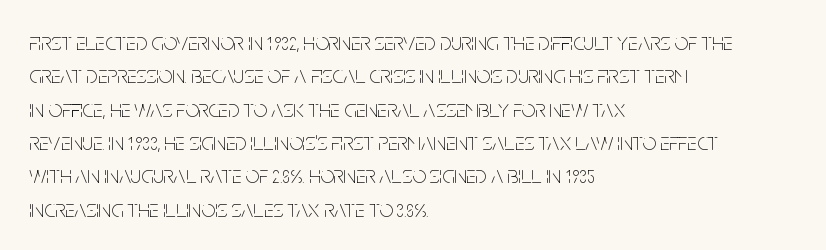
Q: Is the text bold? A: No.
Q: Is the text italic (slanted)? A: No, it is upright.
Q: Is the text underlined? A: No.
Q: How is the paragraph aligned? A: Left-aligned.
Q: Is the spacing between letters normal or unusually wide? A: Normal.
Q: Is the spacing between lines tight, normal or loose? A: Normal.
